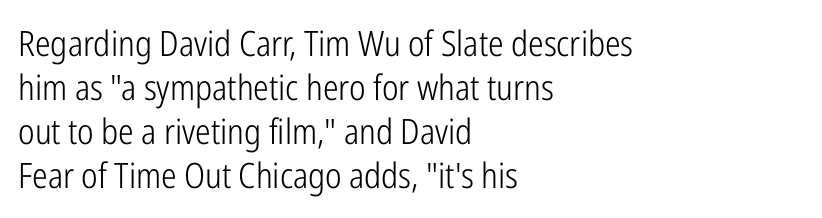
Q: Is the text bold? A: No.
Q: Is the text italic (slanted)? A: No, it is upright.
Q: Is the typeface a serif or a sans-serif typeface? A: Sans-serif.
Q: Is the text underlined? A: No.
Q: How is the paragraph aligned? A: Left-aligned.
Q: Is the spacing between letters normal or unusually wide? A: Normal.
Q: Is the spacing between lines tight, normal or loose? A: Normal.
Q: Width (condensed, normal, or wide)? A: Condensed.
Q: Stroke contrast? A: Low.
Q: x-height? A: Medium.
Q: Monospaced? A: No.
